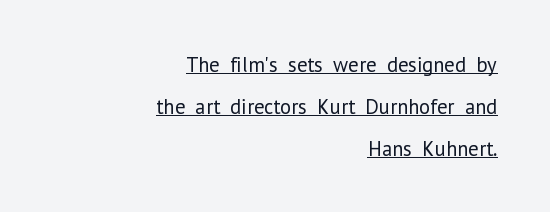
{"italic": "no", "bold": "no", "underline": "yes", "align": "right", "line_spacing": "loose", "line_spacing_ratio": 2.0, "letter_spacing": "normal", "letter_spacing_em": 0.0, "glyph_px": 21}
